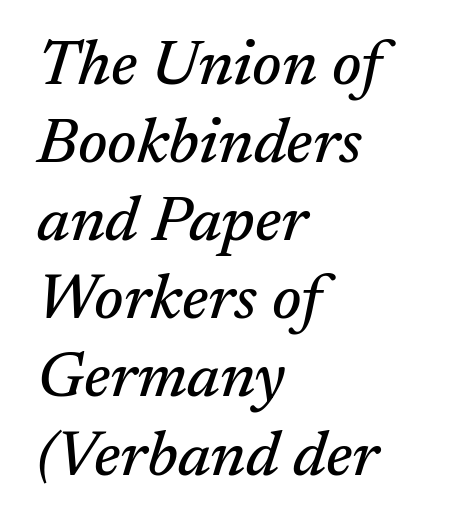
Q: Is the text italic (slanted)? A: Yes, it leans right by about 17 degrees.
Q: Is the typeface a serif or a sans-serif typeface? A: Serif.
Q: Is the text underlined? A: No.
Q: How is the paragraph aligned? A: Left-aligned.
Q: Is the spacing between letters normal or unusually wide? A: Normal.
Q: Width (condensed, normal, or wide)? A: Normal.
Q: Stroke contrast? A: Medium.
Q: x-height? A: Medium.
Q: Monospaced? A: No.
